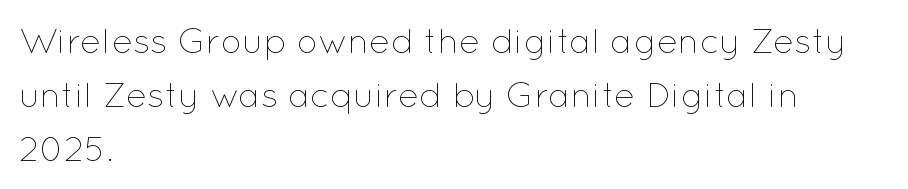
Q: Is the text bold? A: No.
Q: Is the text italic (slanted)? A: No, it is upright.
Q: Is the text underlined? A: No.
Q: How is the paragraph aligned? A: Left-aligned.
Q: Is the spacing between letters normal or unusually wide? A: Normal.
Q: Is the spacing between lines tight, normal or loose? A: Normal.
Q: Width (condensed, normal, or wide)? A: Normal.
Q: Stroke contrast? A: Low.
Q: x-height? A: Medium.
Q: Monospaced? A: No.
